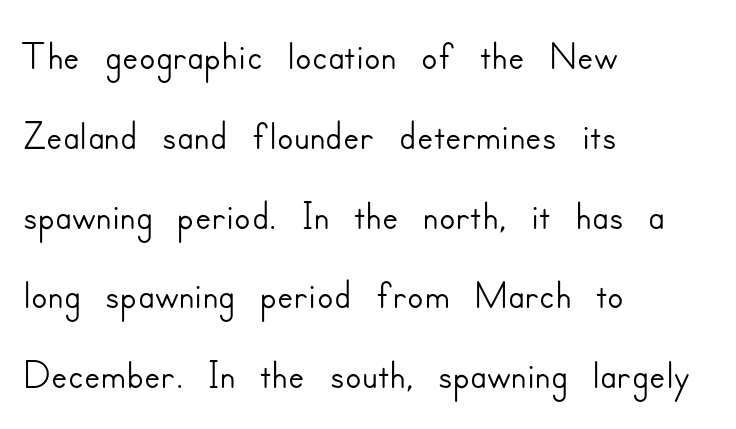
The lettering stays uniformly vertical, giving the passage a roman look. Note: no serifs on the glyphs. Think of a printed novel: that variable character pitch is what you see here. Every row of glyphs begins at an identical x-position on the left. Has an underline been added? It has not. Normally led — the rows are evenly, conventionally spaced.
